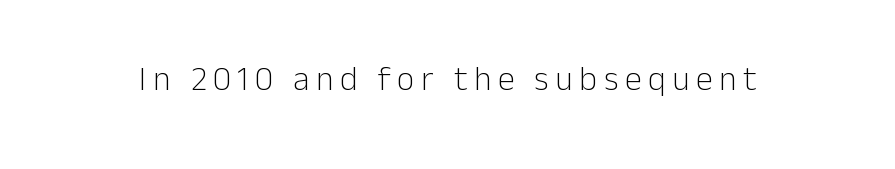
{"serif": "no", "italic": "no", "bold": "no", "weight": "light", "width": "normal", "stroke_contrast": "low", "x_height": "medium", "monospaced": "no", "underline": "no", "glyph_px": 34}
